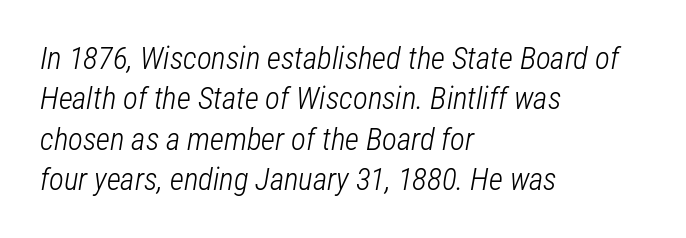
Compared with a typical body face, this is equally light or lighter still. The vertical gap from one line to the next is medium. Notice how the stems are inclined rather than vertical — that's the hallmark of italics. The foot of each line stays bare and open. Each line starts at the same left margin while the right side varies.
